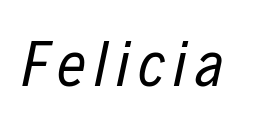
{"italic": "yes", "lean": "right", "slant_degrees": 12, "bold": "no", "weight": "regular", "width": "condensed", "stroke_contrast": "low", "x_height": "medium", "monospaced": "no", "underline": "no", "glyph_px": 64}
